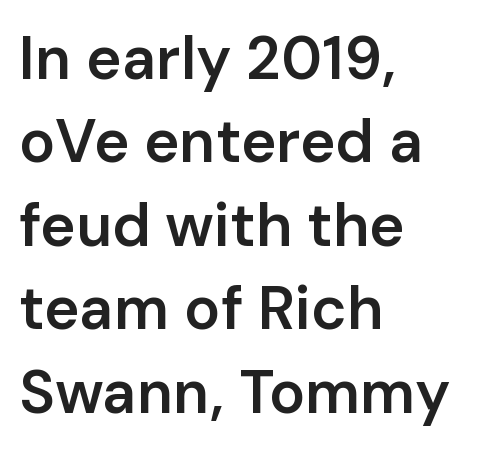
The image shows 60 px semibold sans-serif type, upright; set left-aligned, normal line spacing (1.39x), normal letter spacing, not underlined; low stroke contrast and a medium x-height.
